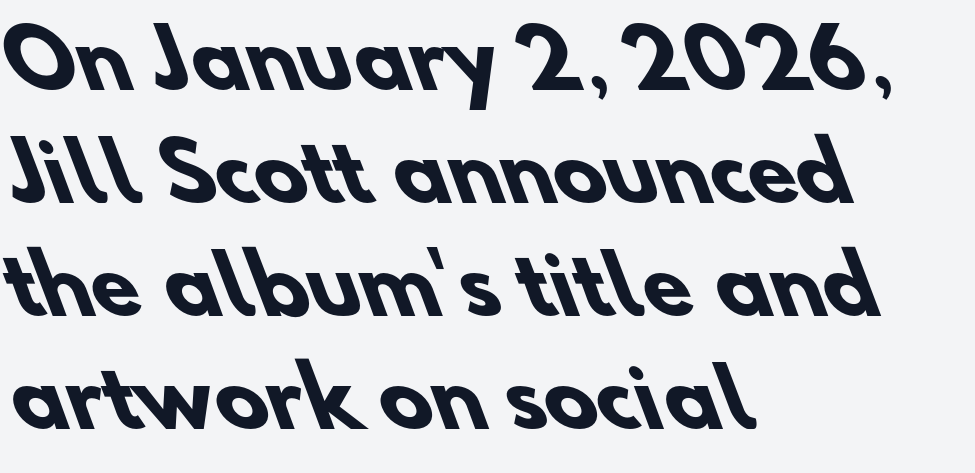
Q: Is the text bold? A: Yes.
Q: Is the typeface a serif or a sans-serif typeface? A: Sans-serif.
Q: Is the text underlined? A: No.
Q: How is the paragraph aligned? A: Left-aligned.
Q: Is the spacing between letters normal or unusually wide? A: Normal.
Q: Is the spacing between lines tight, normal or loose? A: Normal.
Q: Width (condensed, normal, or wide)? A: Normal.
Q: Stroke contrast? A: Low.
Q: x-height? A: Small.
Q: Monospaced? A: No.
